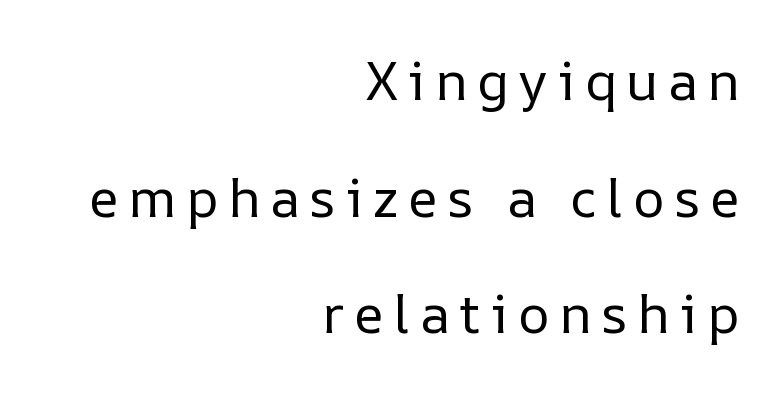
Q: Is the text bold? A: No.
Q: Is the text italic (slanted)? A: No, it is upright.
Q: Is the text underlined? A: No.
Q: How is the paragraph aligned? A: Right-aligned.
Q: Is the spacing between lines tight, normal or loose? A: Loose.
Q: Width (condensed, normal, or wide)? A: Normal.
Q: Stroke contrast? A: Low.
Q: x-height? A: Medium.
Q: Monospaced? A: No.
